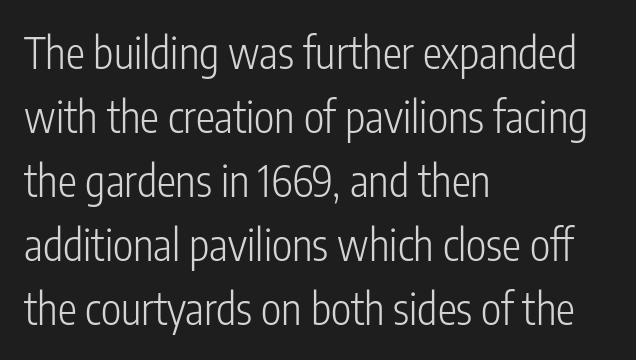
Q: Is the text bold? A: No.
Q: Is the text italic (slanted)? A: No, it is upright.
Q: Is the typeface a serif or a sans-serif typeface? A: Sans-serif.
Q: Is the text underlined? A: No.
Q: How is the paragraph aligned? A: Left-aligned.
Q: Is the spacing between letters normal or unusually wide? A: Normal.
Q: Is the spacing between lines tight, normal or loose? A: Normal.
Q: Width (condensed, normal, or wide)? A: Condensed.
Q: Stroke contrast? A: Low.
Q: x-height? A: Medium.
Q: Monospaced? A: No.
